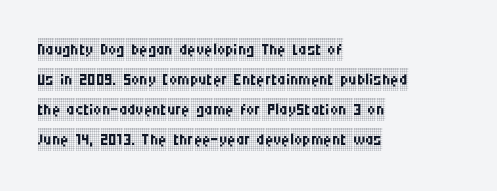
{"italic": "no", "bold": "no", "underline": "no", "align": "left", "line_spacing": "normal", "line_spacing_ratio": 1.31, "letter_spacing": "normal", "letter_spacing_em": 0.0, "glyph_px": 23}
